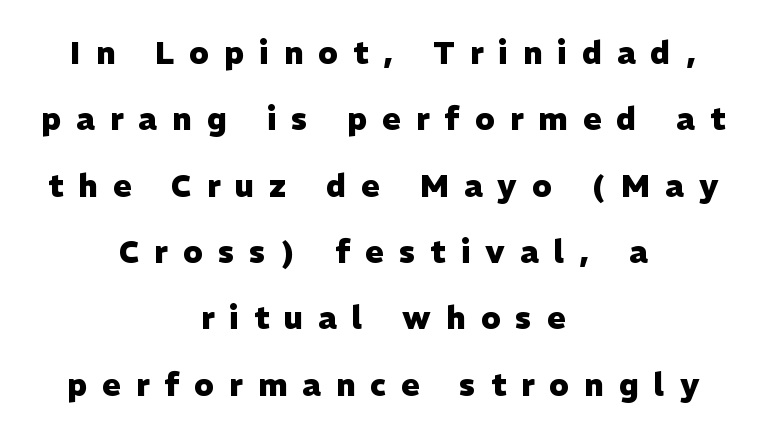
The image shows 31 px heavy sans-serif type, upright; set centered, loose line spacing (2.14x), unusually wide letter spacing (+0.49 em), not underlined; low stroke contrast and a medium x-height.
